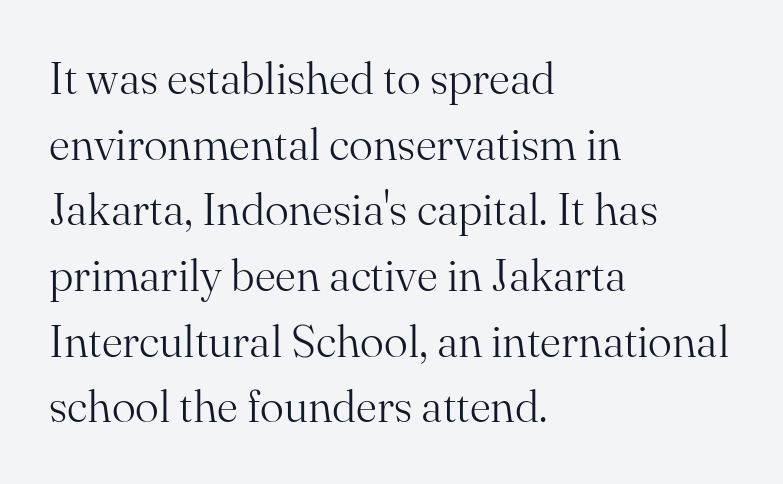
{"serif": "yes", "italic": "no", "bold": "no", "weight": "light", "width": "normal", "stroke_contrast": "medium", "x_height": "small", "monospaced": "no", "underline": "no", "align": "left", "line_spacing": "normal", "line_spacing_ratio": 1.46, "letter_spacing": "normal", "letter_spacing_em": 0.0, "glyph_px": 45}
